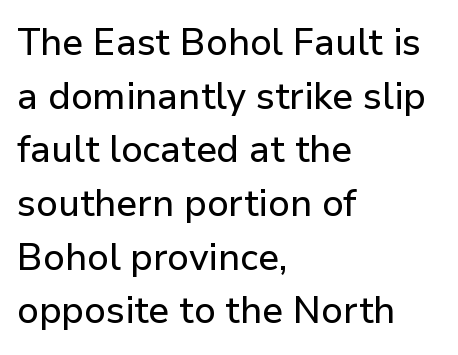
{"serif": "no", "italic": "no", "width": "normal", "stroke_contrast": "low", "x_height": "medium", "monospaced": "no", "underline": "no", "align": "left", "line_spacing": "normal", "line_spacing_ratio": 1.45, "letter_spacing": "normal", "letter_spacing_em": 0.0, "glyph_px": 37}
